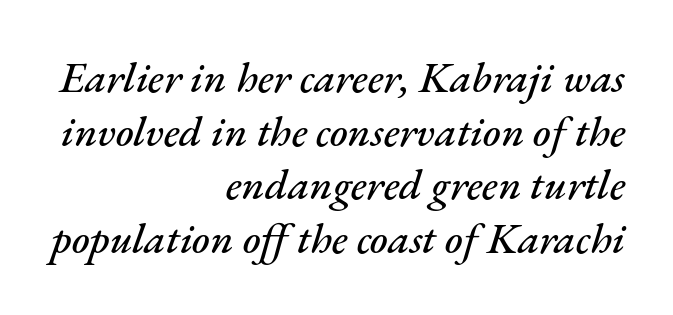
The image shows 43 px text type, italic (leaning right); set right-aligned, normal line spacing (1.25x), normal letter spacing, not underlined; medium stroke contrast and a small x-height.
